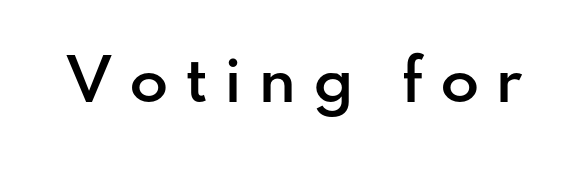
The image shows 57 px semibold sans-serif type, upright; set unusually wide letter spacing (+0.28 em), not underlined; low stroke contrast and a small x-height.
